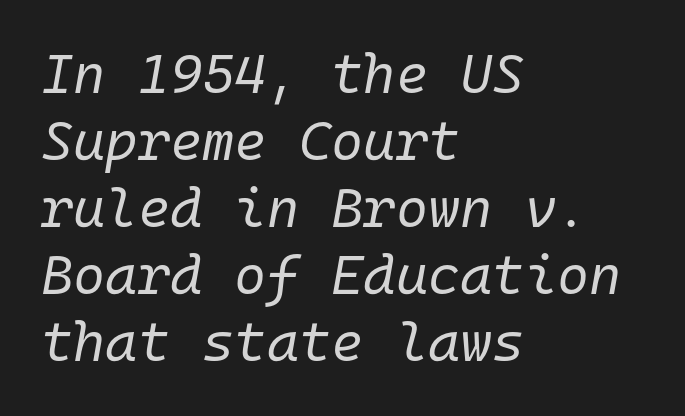
{"italic": "yes", "lean": "right", "slant_degrees": 10, "bold": "no", "weight": "regular", "width": "normal", "stroke_contrast": "low", "x_height": "medium", "monospaced": "yes", "underline": "no", "align": "left", "line_spacing_ratio": 1.22, "letter_spacing": "normal", "letter_spacing_em": 0.0, "glyph_px": 55}
